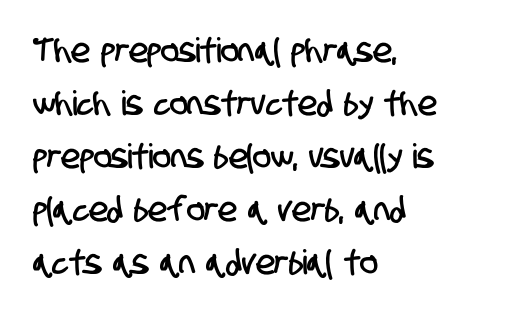
Q: Is the typeface a serif or a sans-serif typeface? A: Sans-serif.
Q: Is the text underlined? A: No.
Q: How is the paragraph aligned? A: Left-aligned.
Q: Is the spacing between letters normal or unusually wide? A: Normal.
Q: Is the spacing between lines tight, normal or loose? A: Normal.
Q: Width (condensed, normal, or wide)? A: Condensed.
Q: Stroke contrast? A: Low.
Q: x-height? A: Large.
Q: Monospaced? A: No.
